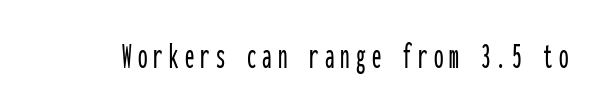
{"serif": "no", "italic": "no", "width": "condensed", "stroke_contrast": "low", "x_height": "medium", "monospaced": "yes", "underline": "no", "glyph_px": 38}
